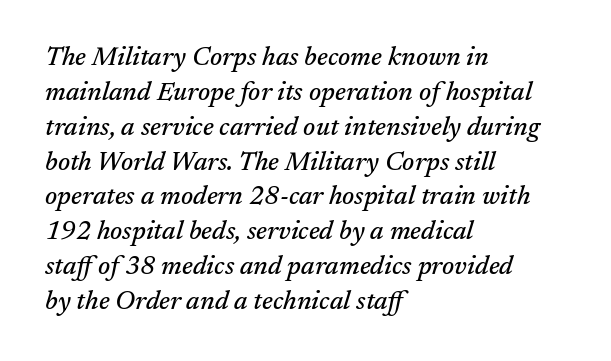
The image shows 26 px text type, italic (leaning right); set left-aligned, normal line spacing (1.34x), normal letter spacing, not underlined.
